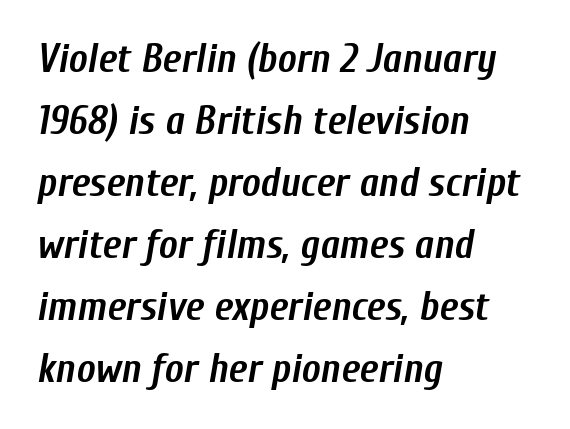
Q: Is the text bold? A: Yes.
Q: Is the text italic (slanted)? A: Yes, it leans right by about 10 degrees.
Q: Is the text underlined? A: No.
Q: How is the paragraph aligned? A: Left-aligned.
Q: Is the spacing between letters normal or unusually wide? A: Normal.
Q: Is the spacing between lines tight, normal or loose? A: Normal.
Q: Width (condensed, normal, or wide)? A: Condensed.
Q: Stroke contrast? A: Low.
Q: x-height? A: Medium.
Q: Monospaced? A: No.
